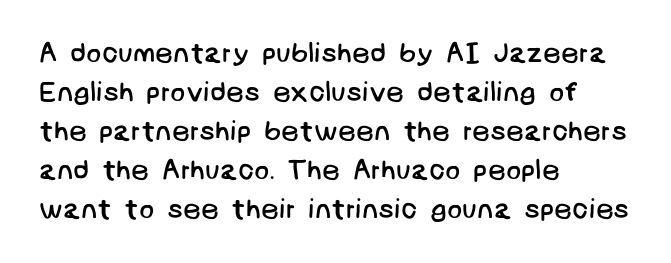
The image shows 28 px regular-weight sans-serif type; set left-aligned, normal line spacing (1.39x), normal letter spacing, not underlined; low stroke contrast and a large x-height.
